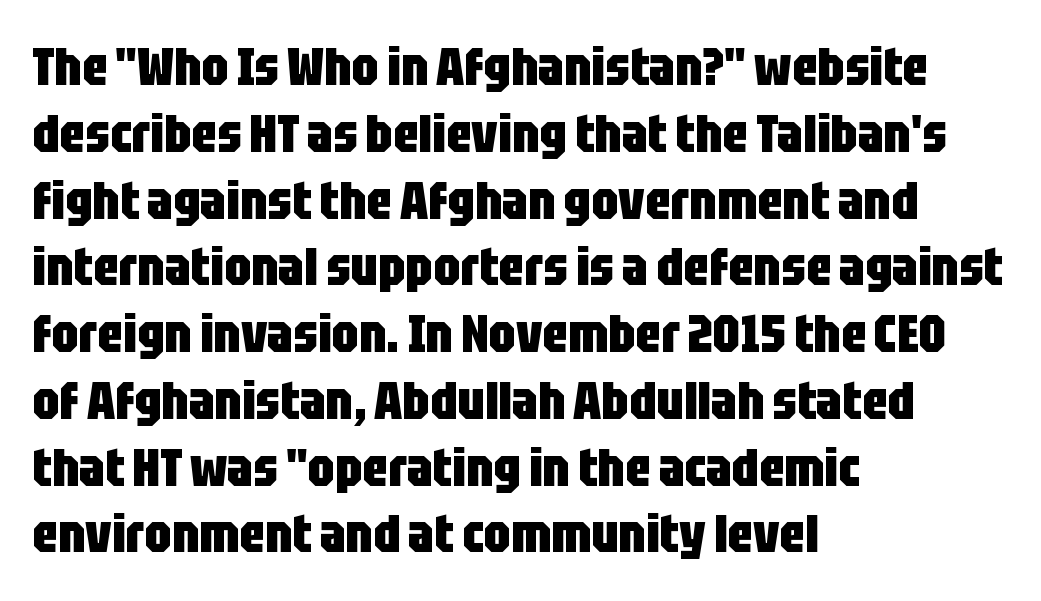
A clean baseline with only descenders dipping below it. The rows are spaced the way most documents space them. Default kerning and tracking; the words read as compact shapes. The passage shown is emphatically bold. Each letter's strokes conclude bluntly, with no projecting serifs.
